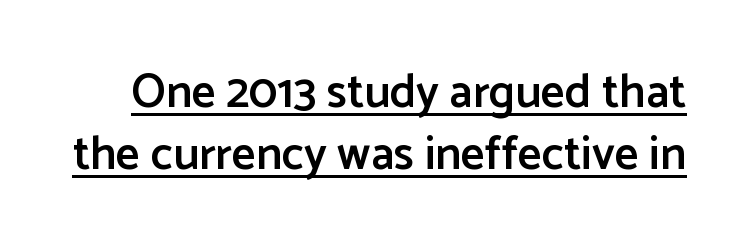
Honestly, the underline is the first thing you notice here. Inter-character spacing is left at the font's built-in metrics. The passage shown is typed in a proportional face where columns would drift. A fair bit of extra ink — the face is semibold, not bold.
